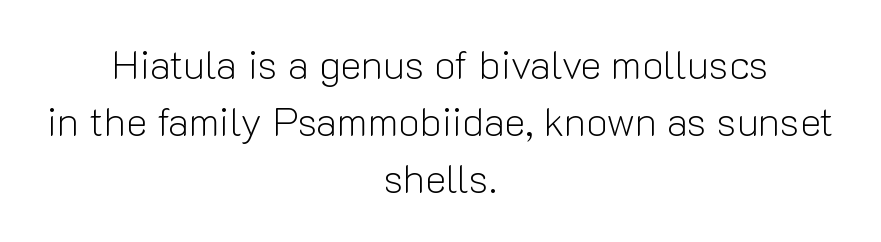
{"serif": "no", "italic": "no", "bold": "no", "weight": "light", "width": "normal", "stroke_contrast": "low", "x_height": "medium", "monospaced": "no", "underline": "no", "align": "center", "line_spacing": "normal", "line_spacing_ratio": 1.43, "letter_spacing": "normal", "letter_spacing_em": 0.0, "glyph_px": 40}
